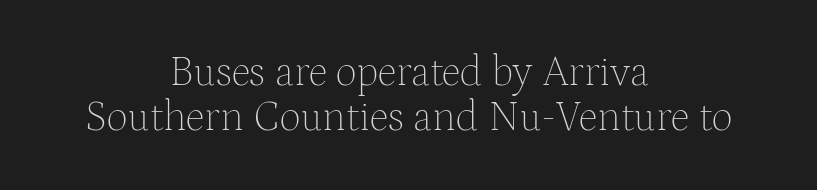
Q: Is the text bold? A: No.
Q: Is the text italic (slanted)? A: No, it is upright.
Q: Is the typeface a serif or a sans-serif typeface? A: Serif.
Q: Is the text underlined? A: No.
Q: How is the paragraph aligned? A: Centered.
Q: Is the spacing between letters normal or unusually wide? A: Normal.
Q: Is the spacing between lines tight, normal or loose? A: Tight.
Q: Width (condensed, normal, or wide)? A: Normal.
Q: Stroke contrast? A: Medium.
Q: x-height? A: Medium.
Q: Monospaced? A: No.
